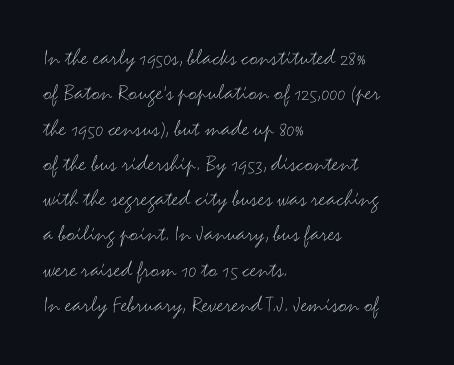
Tracking value appears to be zero — textbook default spacing. Leftover space on each line is placed entirely after the last word. This is not heavy type; no bold has been used.
